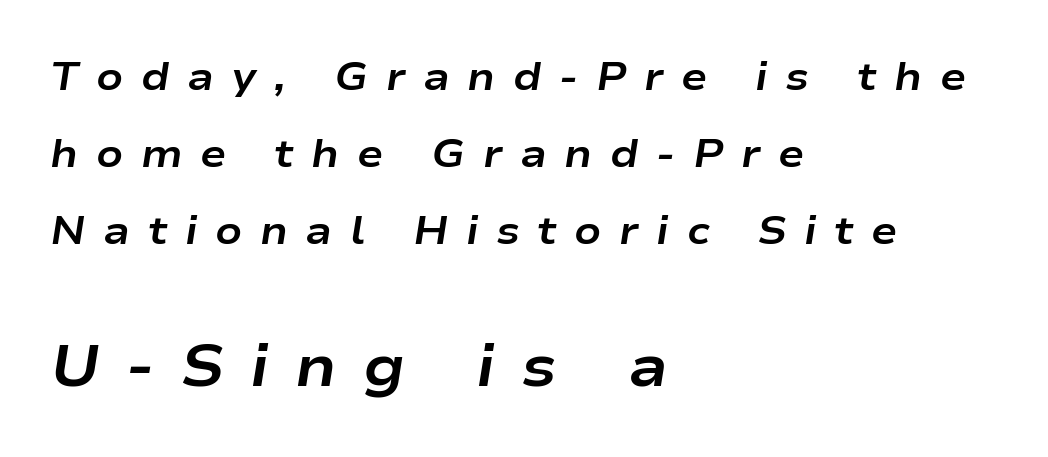
The leading is generous, giving the passage an open texture. Honestly, the letter spacing is so wide it's the main thing you notice. Style check: oblique. Size contrast runs from small at the top to large at the bottom. The specimen omits any rule beneath the text block's lines. Reading down the block, your eye returns to a fixed left position each line.
